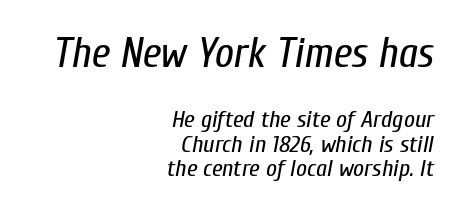
The image shows 42 px regular-weight, condensed type, italic (leaning right); set right-aligned, tight line spacing (1.02x), normal letter spacing, not underlined; the first (top) block is 1.75x larger; low stroke contrast and a medium x-height.
